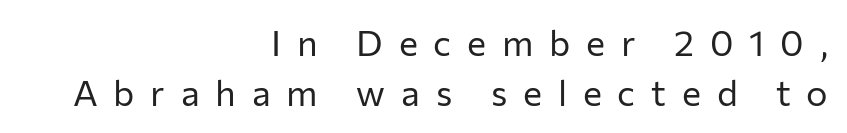
{"serif": "no", "italic": "no", "bold": "no", "weight": "regular", "width": "normal", "stroke_contrast": "low", "x_height": "medium", "monospaced": "no", "underline": "no", "align": "right", "line_spacing": "normal", "line_spacing_ratio": 1.38, "letter_spacing": "wide", "letter_spacing_em": 0.44, "glyph_px": 36}
